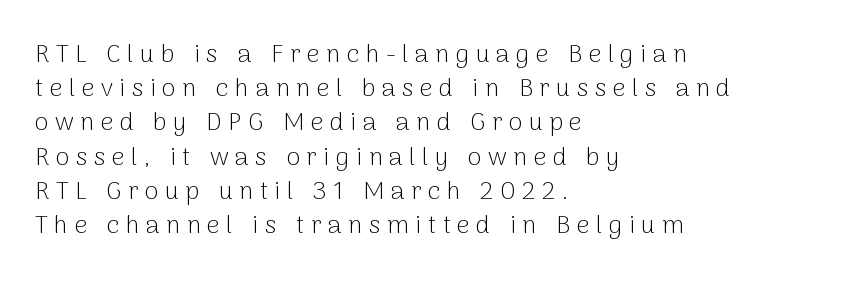
A normal amount of white space separates one row of letters from the next. Short and long lines alike share a common starting point at left. The line texture is sparse and dotted thanks to wide tracking. Do the letters lean? They stand straight. Words float on clear page, feet unadorned.
